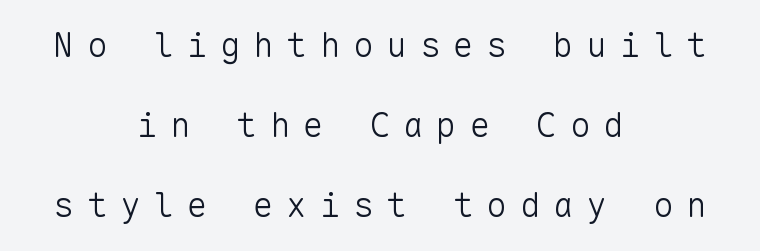
{"serif": "no", "italic": "no", "bold": "no", "weight": "light", "width": "normal", "stroke_contrast": "low", "x_height": "medium", "monospaced": "yes", "underline": "no", "align": "center", "line_spacing": "loose", "line_spacing_ratio": 2.36, "letter_spacing": "wide", "letter_spacing_em": 0.38, "glyph_px": 34}
